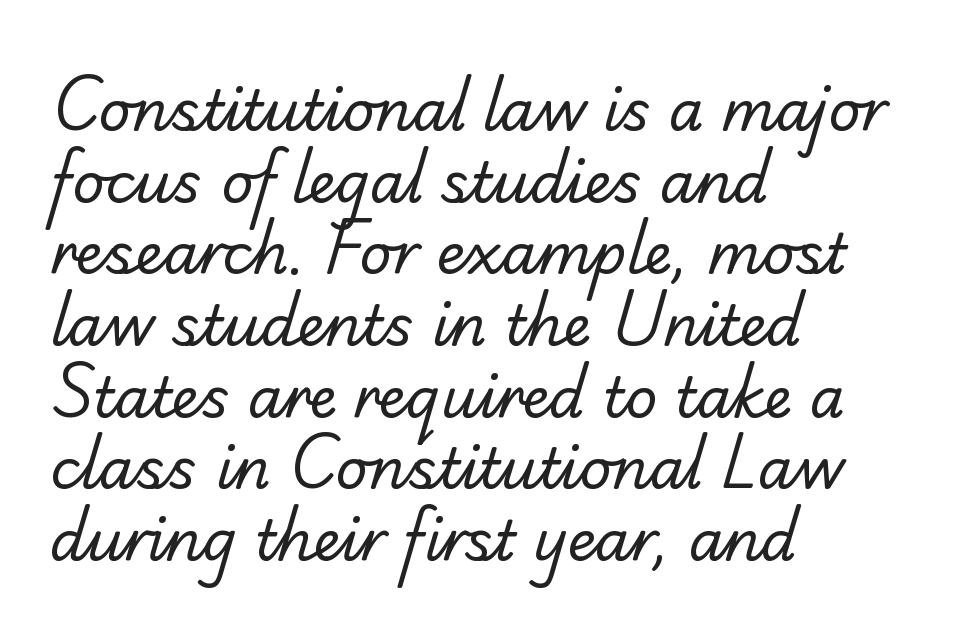
{"serif": "yes", "bold": "no", "weight": "regular", "width": "normal", "stroke_contrast": "low", "x_height": "small", "monospaced": "no", "underline": "no", "align": "left", "line_spacing": "normal", "line_spacing_ratio": 1.28, "letter_spacing": "normal", "letter_spacing_em": 0.0, "glyph_px": 56}
